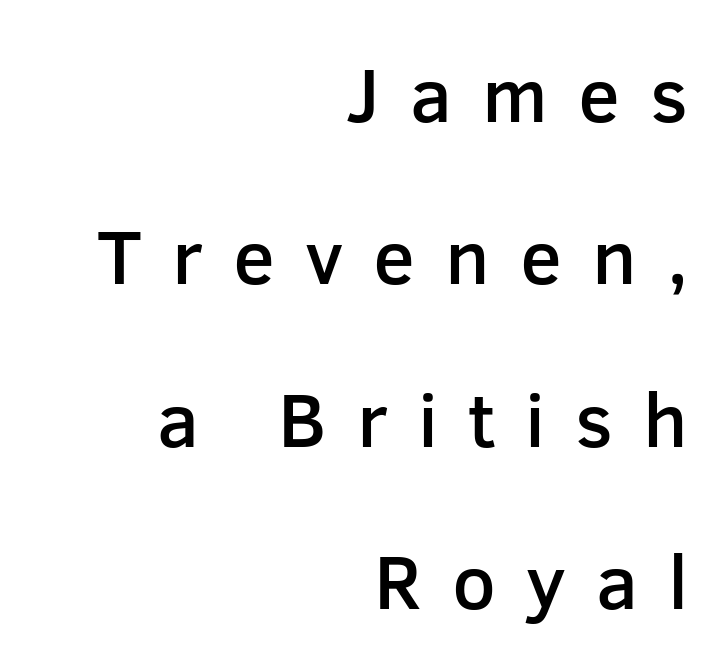
{"serif": "no", "italic": "no", "bold": "semi", "weight": "semibold", "width": "normal", "stroke_contrast": "low", "x_height": "medium", "monospaced": "no", "underline": "no", "align": "right", "line_spacing": "loose", "line_spacing_ratio": 2.11, "letter_spacing": "wide", "letter_spacing_em": 0.39, "glyph_px": 77}
